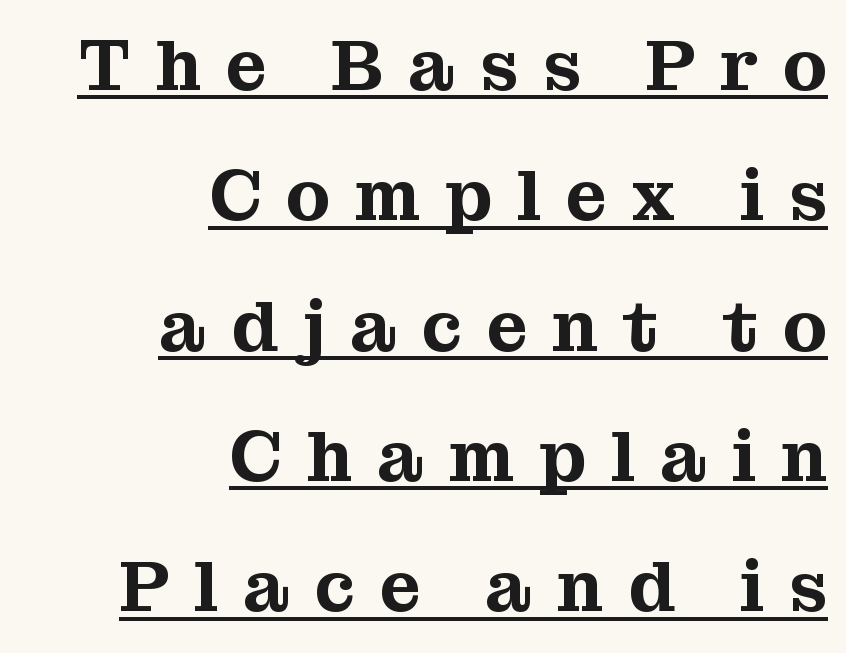
Q: Is the text italic (slanted)? A: No, it is upright.
Q: Is the typeface a serif or a sans-serif typeface? A: Serif.
Q: Is the text underlined? A: Yes.
Q: How is the paragraph aligned? A: Right-aligned.
Q: Is the spacing between letters normal or unusually wide? A: Unusually wide.
Q: Width (condensed, normal, or wide)? A: Normal.
Q: Stroke contrast? A: Medium.
Q: x-height? A: Medium.
Q: Monospaced? A: No.
